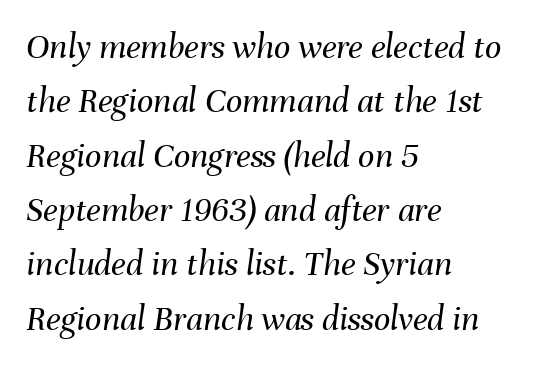
{"italic": "yes", "lean": "right", "slant_degrees": 8, "bold": "no", "weight": "regular", "width": "normal", "stroke_contrast": "medium", "x_height": "medium", "monospaced": "no", "underline": "no", "align": "left", "line_spacing": "normal", "line_spacing_ratio": 1.51, "letter_spacing": "normal", "letter_spacing_em": 0.0, "glyph_px": 36}
